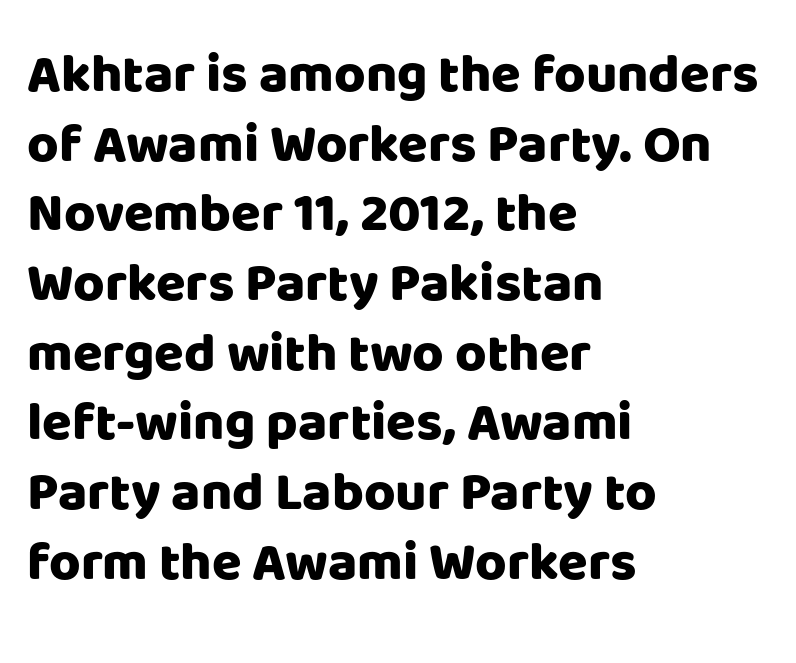
The image shows 54 px heavy sans-serif type, upright; set left-aligned, normal line spacing (1.29x), normal letter spacing, not underlined; low stroke contrast and a large x-height.
